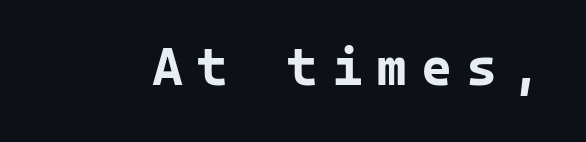
The image shows 53 px bold sans-serif type, upright, monospaced; set unusually wide letter spacing (+0.26 em), not underlined; low stroke contrast and a medium x-height.
